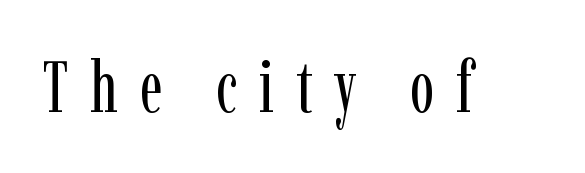
Q: Is the text bold? A: No.
Q: Is the text italic (slanted)? A: No, it is upright.
Q: Is the typeface a serif or a sans-serif typeface? A: Serif.
Q: Is the text underlined? A: No.
Q: Is the spacing between letters normal or unusually wide? A: Unusually wide.
Q: Width (condensed, normal, or wide)? A: Condensed.
Q: Stroke contrast? A: Low.
Q: x-height? A: Medium.
Q: Monospaced? A: No.
